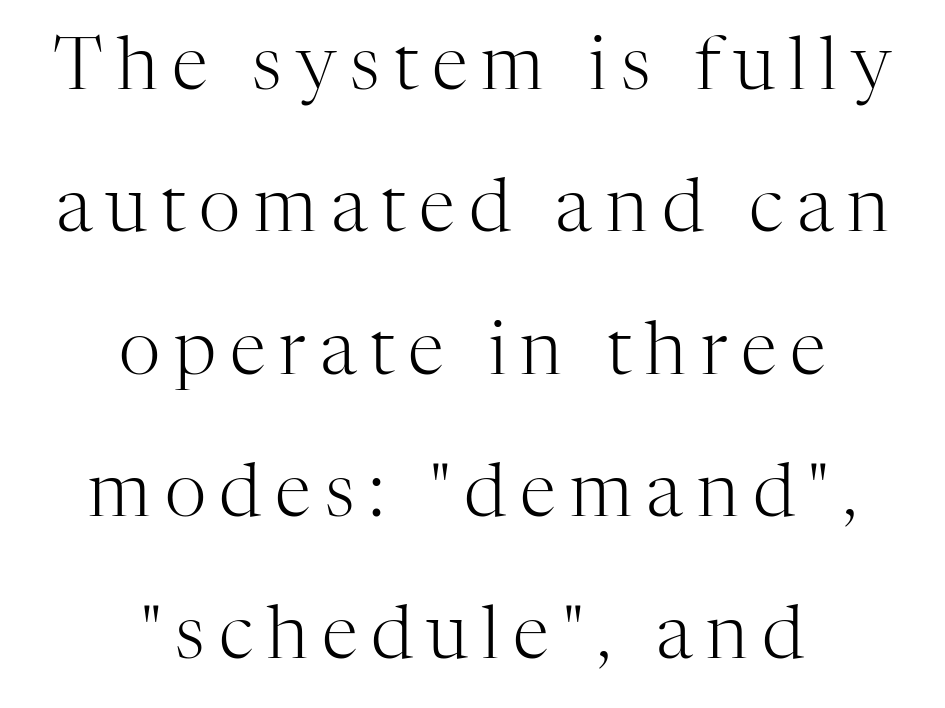
{"serif": "yes", "italic": "no", "bold": "no", "weight": "light", "width": "normal", "stroke_contrast": "high", "x_height": "medium", "monospaced": "no", "underline": "no", "align": "center", "line_spacing": "loose", "line_spacing_ratio": 1.95, "glyph_px": 73}
